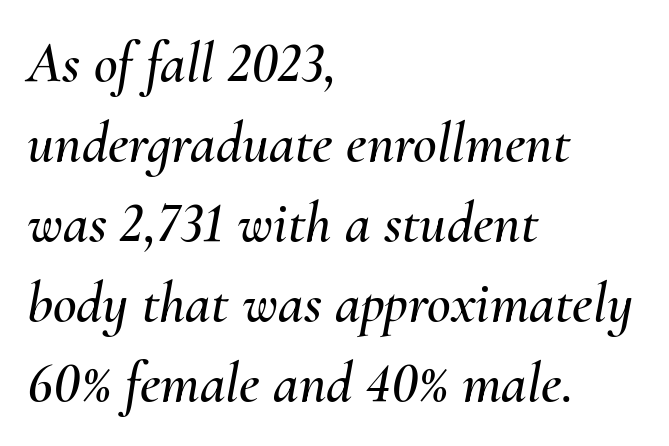
The image shows 58 px text type, italic (leaning right); set left-aligned, normal line spacing (1.38x), normal letter spacing, not underlined; medium stroke contrast and a small x-height.
